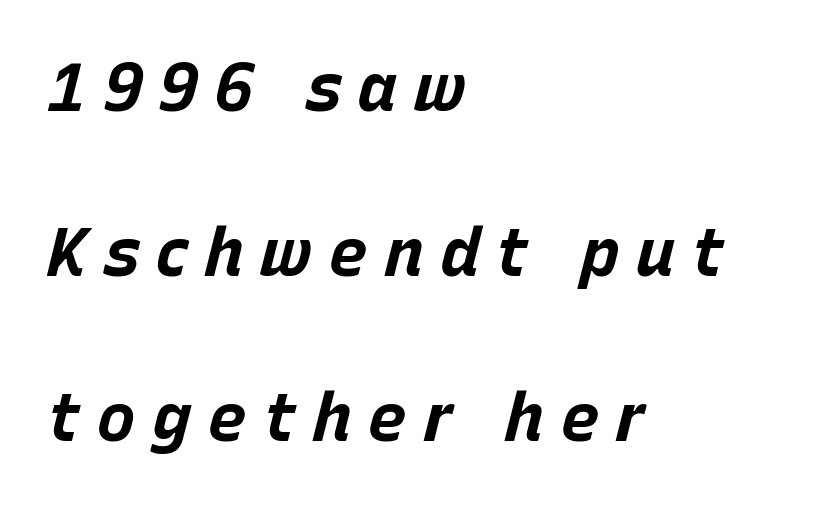
{"italic": "yes", "lean": "right", "slant_degrees": 15, "bold": "yes", "weight": "bold", "width": "normal", "stroke_contrast": "low", "x_height": "large", "monospaced": "no", "underline": "no", "align": "left", "line_spacing": "loose", "line_spacing_ratio": 2.46, "letter_spacing": "wide", "letter_spacing_em": 0.23, "glyph_px": 67}
